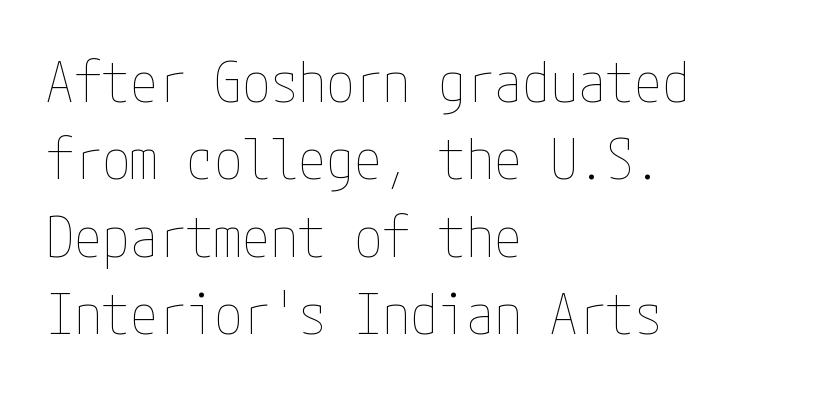
{"italic": "no", "bold": "no", "weight": "thin", "width": "condensed", "stroke_contrast": "low", "x_height": "medium", "underline": "no", "align": "left", "line_spacing": "normal", "line_spacing_ratio": 1.38, "letter_spacing": "normal", "letter_spacing_em": 0.0, "glyph_px": 56}
